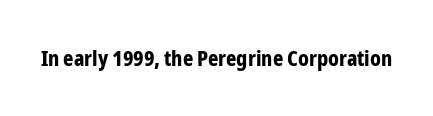
Short note: letters normally spaced. Words float on clear page, feet unadorned. The letters stand upright; this is a roman face. Heavy, bold letterforms.
